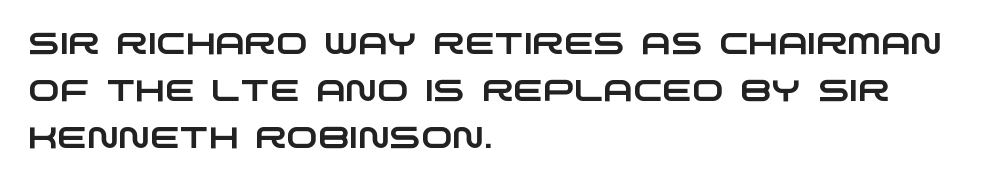
{"serif": "no", "width": "wide", "stroke_contrast": "low", "x_height": "large", "monospaced": "no", "underline": "no", "align": "left", "line_spacing": "normal", "line_spacing_ratio": 1.56, "letter_spacing": "normal", "letter_spacing_em": 0.0, "glyph_px": 30}
